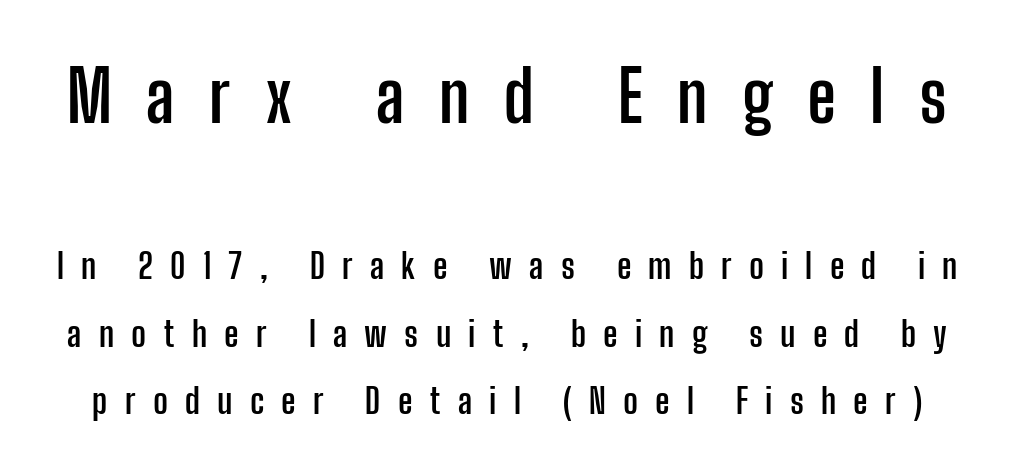
The tracking jumps out immediately: characters are airy and widely separated. Note the varied advance widths — an 'i' is clearly narrower than an 'm'. The space beneath each line is pristine and unruled. It's the straight-up-and-down kind of type. No feet cap the strokes, marking this as sans-serif type.
